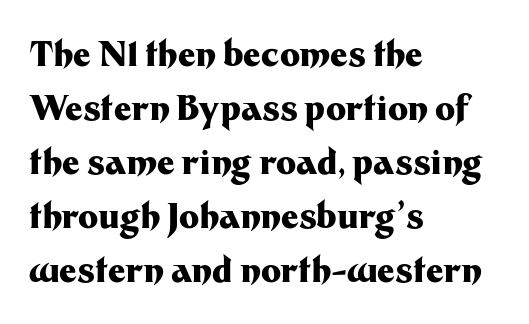
Look at the stroke-to-counter ratio: heavy, a bold. These lines keep a tight, regular rhythm from letter to letter. Posture: vertical. Leftover space on each line is placed entirely after the last word. This sample has the flowing, uneven cadence of proportional lettering.
